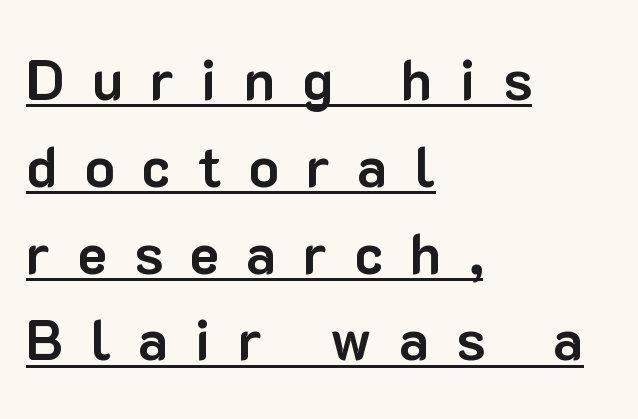
Q: Is the text bold? A: Yes.
Q: Is the text italic (slanted)? A: No, it is upright.
Q: Is the typeface a serif or a sans-serif typeface? A: Sans-serif.
Q: Is the text underlined? A: Yes.
Q: How is the paragraph aligned? A: Left-aligned.
Q: Is the spacing between letters normal or unusually wide? A: Unusually wide.
Q: Is the spacing between lines tight, normal or loose? A: Normal.
Q: Width (condensed, normal, or wide)? A: Normal.
Q: Stroke contrast? A: Low.
Q: x-height? A: Medium.
Q: Monospaced? A: No.
